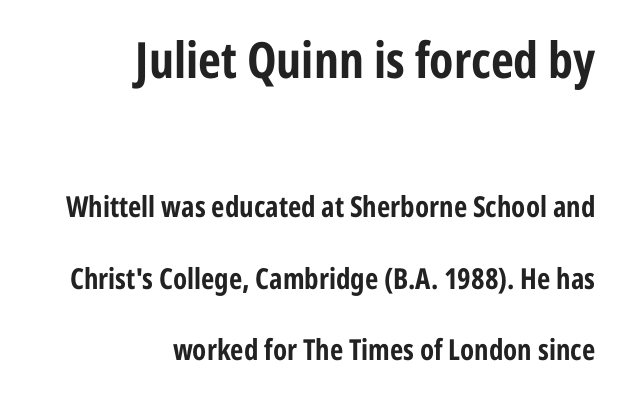
Nothing unusual about the tracking: characters are spaced as the font intends. The rendering anchors every line to the right-hand side. The face used here appears at its bigger size in the upper chunk. These lines are rendered in a variable-pitch font. Type without underlining. Typesetter's note: full bold, strokes at maximum text heaviness.
